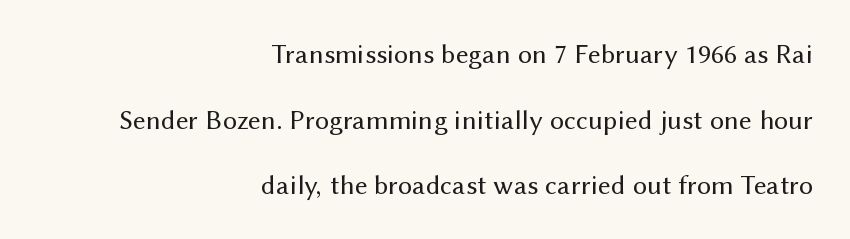
The image shows 28 px regular-weight sans-serif type, upright; set right-aligned, loose line spacing (2.34x), normal letter spacing, not underlined; medium stroke contrast and a medium x-height.
